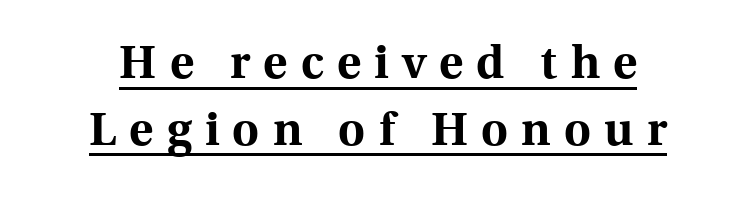
Small tapered or slab feet sit at the stroke ends, so this counts as serif. Like a heading marked for emphasis, these lines bear an underscore. The rendering uses a bold face; every stroke is thick and dark. Loose tracking; the words dissolve into strings of separated letters. This is roman type, the default non-slanted kind. The line-height multiplier appears to be the usual default.
